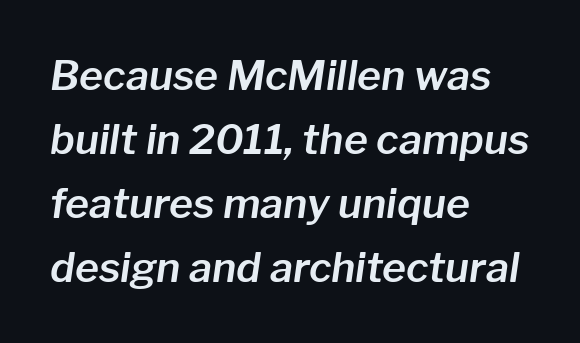
{"italic": "yes", "lean": "right", "slant_degrees": 8, "width": "normal", "stroke_contrast": "low", "x_height": "medium", "monospaced": "no", "underline": "no", "align": "left", "line_spacing": "normal", "line_spacing_ratio": 1.56, "letter_spacing": "normal", "letter_spacing_em": 0.0, "glyph_px": 41}
